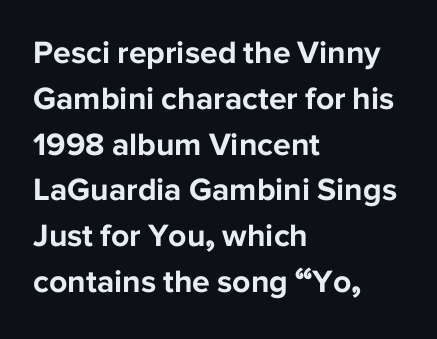
The image shows 32 px bold sans-serif type, upright; set left-aligned, normal line spacing (1.43x), normal letter spacing, not underlined; low stroke contrast and a medium x-height.
